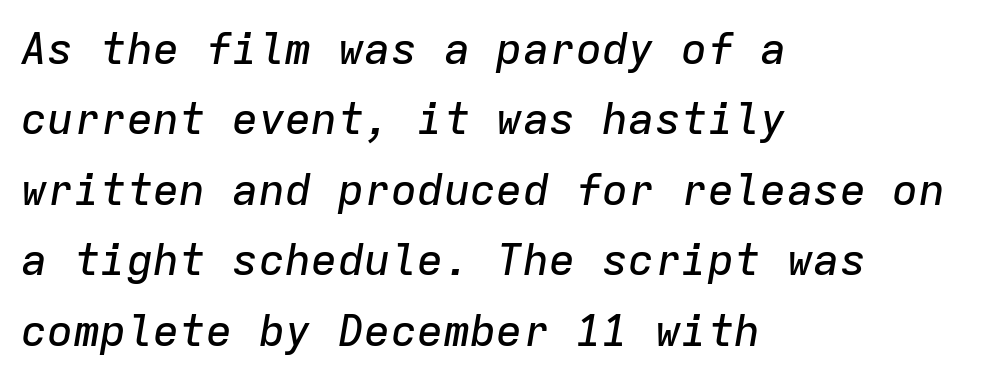
Clear beneath every line of the passage. Compared with a centered layout, this one pins lines to the left instead. Think of a typewriter: that constant character pitch is what you see here. This sample keeps an unexceptional amount of space between lines. An italicized treatment has been applied to the whole sample.
